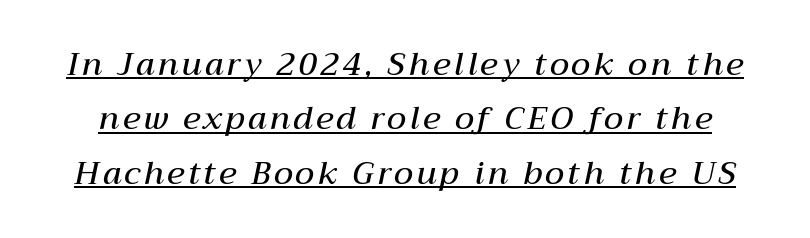
{"italic": "yes", "lean": "right", "slant_degrees": 12, "bold": "semi", "weight": "semibold", "width": "normal", "stroke_contrast": "medium", "x_height": "medium", "monospaced": "no", "underline": "yes", "line_spacing": "normal", "line_spacing_ratio": 1.7, "glyph_px": 32}
